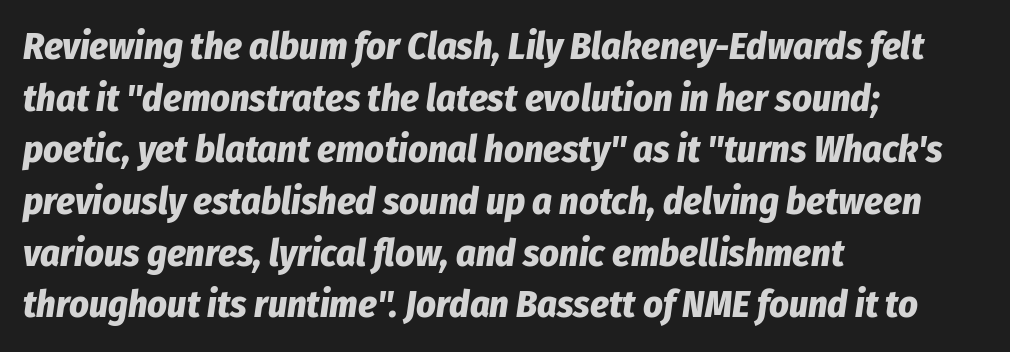
Q: Is the text bold? A: Yes.
Q: Is the text italic (slanted)? A: Yes, it leans right by about 8 degrees.
Q: Is the text underlined? A: No.
Q: How is the paragraph aligned? A: Left-aligned.
Q: Is the spacing between letters normal or unusually wide? A: Normal.
Q: Is the spacing between lines tight, normal or loose? A: Normal.
Q: Width (condensed, normal, or wide)? A: Condensed.
Q: Stroke contrast? A: Low.
Q: x-height? A: Medium.
Q: Monospaced? A: No.
